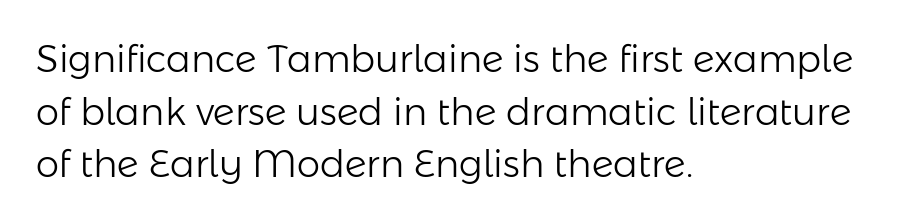
{"serif": "no", "italic": "no", "bold": "no", "weight": "light", "width": "normal", "stroke_contrast": "low", "x_height": "medium", "monospaced": "no", "underline": "no", "align": "left", "line_spacing": "normal", "line_spacing_ratio": 1.42, "letter_spacing": "normal", "letter_spacing_em": 0.0, "glyph_px": 37}
